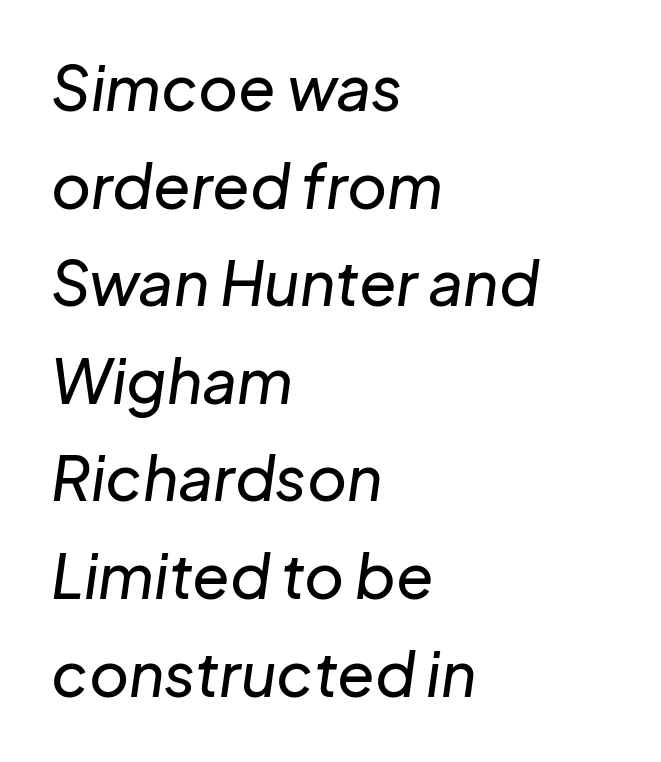
An italicized treatment has been applied to the whole sample. Descenders hang freely into open space. The passage shown has conventional tracking throughout. A classic flush-left, rag-right setting is used for this passage. Is this a fixed-width face? No — the glyphs have proportional, varying widths. Compared with typical paragraphs, the rows here are spaced about the same.
